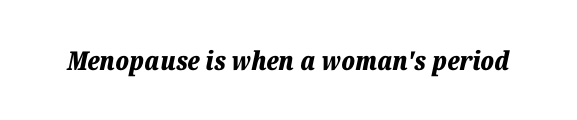
Q: Is the text bold? A: Yes.
Q: Is the text italic (slanted)? A: Yes, it leans right by about 12 degrees.
Q: Is the text underlined? A: No.
Q: Is the spacing between letters normal or unusually wide? A: Normal.
